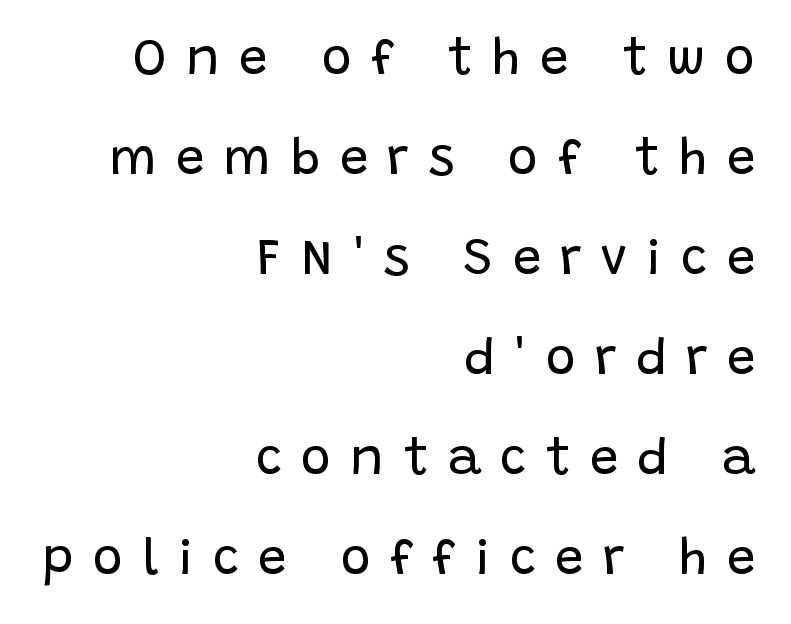
{"serif": "no", "italic": "no", "bold": "no", "weight": "regular", "width": "normal", "stroke_contrast": "low", "x_height": "large", "monospaced": "no", "underline": "no", "align": "right", "line_spacing": "loose", "line_spacing_ratio": 1.96, "letter_spacing": "wide", "letter_spacing_em": 0.38, "glyph_px": 51}
